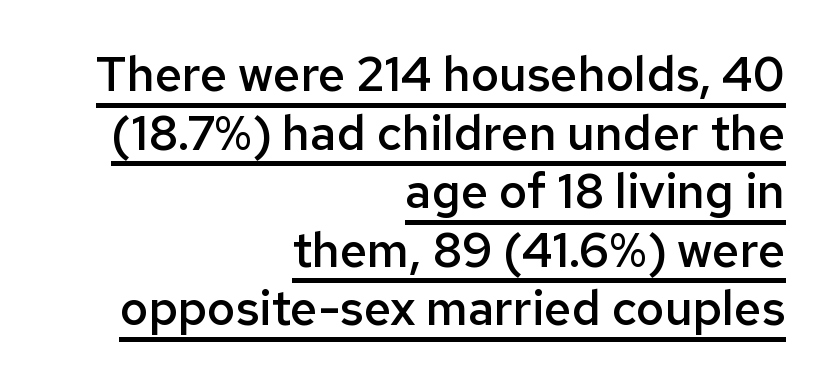
{"serif": "no", "italic": "no", "bold": "semi", "weight": "semibold", "width": "normal", "stroke_contrast": "low", "x_height": "medium", "monospaced": "no", "underline": "yes", "align": "right", "line_spacing_ratio": 1.22, "letter_spacing": "normal", "letter_spacing_em": 0.0, "glyph_px": 48}
